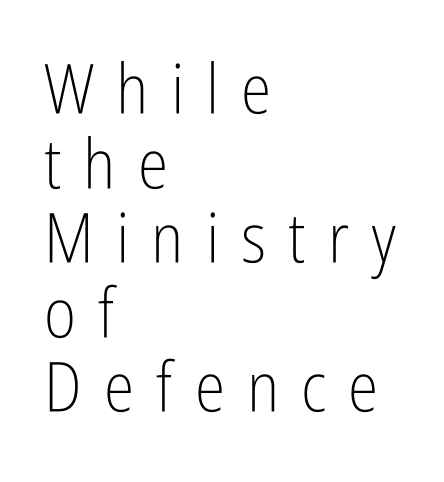
The image shows 69 px light, condensed sans-serif type, upright; set left-aligned, tight line spacing (1.08x), unusually wide letter spacing (+0.32 em), not underlined; low stroke contrast and a medium x-height.
